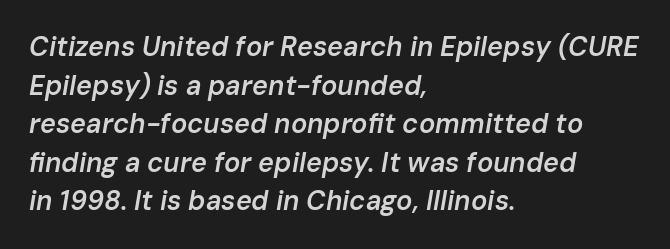
The letterforms sit shoulder to shoulder at normal distance. Set as a demibold, roughly 600 on the weight scale. Alignment: flush left. If you measured baseline to baseline, you'd find a middling distance.
